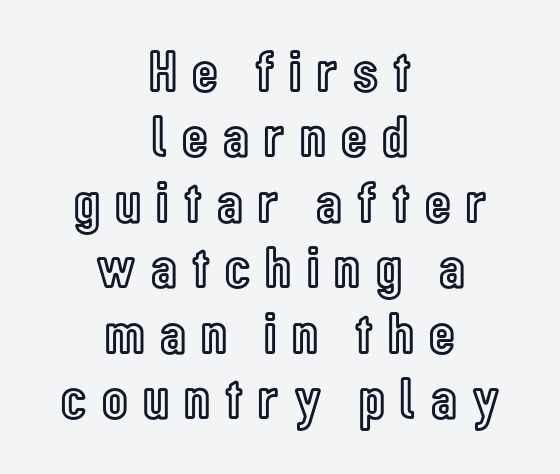
The image shows 59 px condensed type, upright; set centered, tight line spacing (1.11x), unusually wide letter spacing (+0.26 em), not underlined; a medium x-height.
